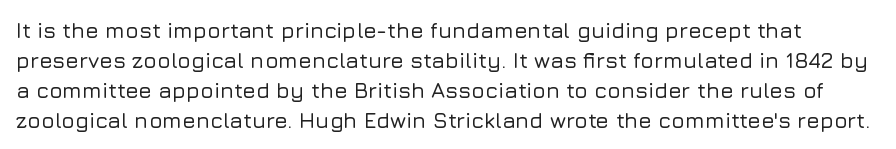
Q: Is the text italic (slanted)? A: No, it is upright.
Q: Is the text underlined? A: No.
Q: Is the spacing between letters normal or unusually wide? A: Normal.
Q: Is the spacing between lines tight, normal or loose? A: Normal.
